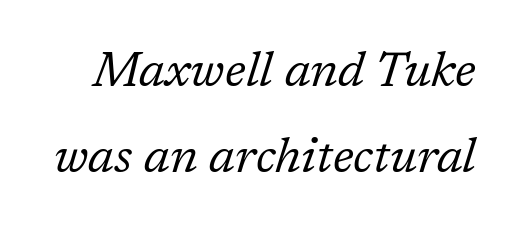
Q: Is the text bold? A: No.
Q: Is the text italic (slanted)? A: Yes, it leans right by about 17 degrees.
Q: Is the typeface a serif or a sans-serif typeface? A: Serif.
Q: Is the text underlined? A: No.
Q: Is the spacing between letters normal or unusually wide? A: Normal.
Q: Width (condensed, normal, or wide)? A: Normal.
Q: Stroke contrast? A: Low.
Q: x-height? A: Medium.
Q: Monospaced? A: No.
